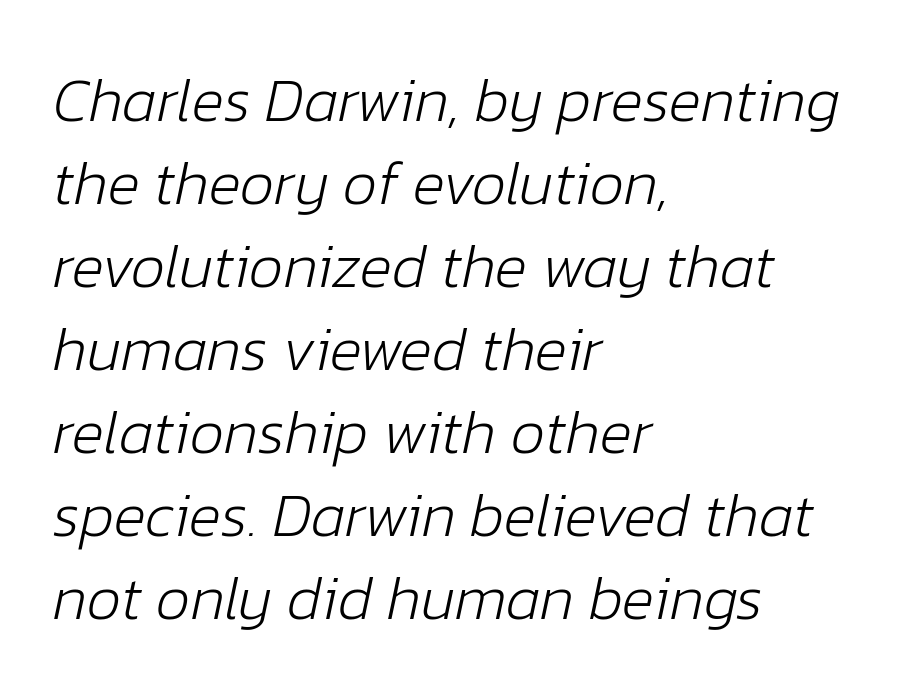
The image shows 61 px light type, italic (leaning right); set left-aligned, normal line spacing (1.36x), normal letter spacing, not underlined; low stroke contrast and a medium x-height.
